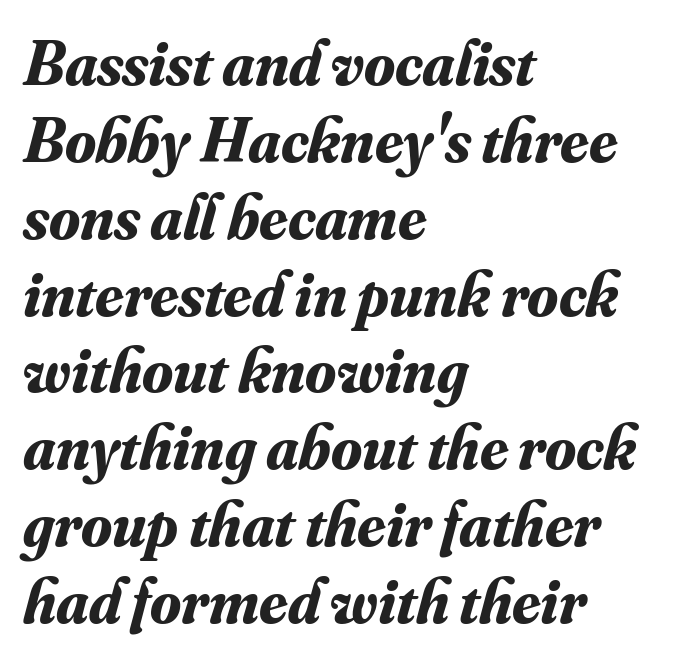
{"serif": "yes", "italic": "yes", "lean": "right", "slant_degrees": 16, "bold": "yes", "weight": "bold", "width": "normal", "stroke_contrast": "medium", "x_height": "small", "monospaced": "no", "underline": "no", "align": "left", "line_spacing_ratio": 1.22, "letter_spacing": "normal", "letter_spacing_em": 0.0, "glyph_px": 63}
